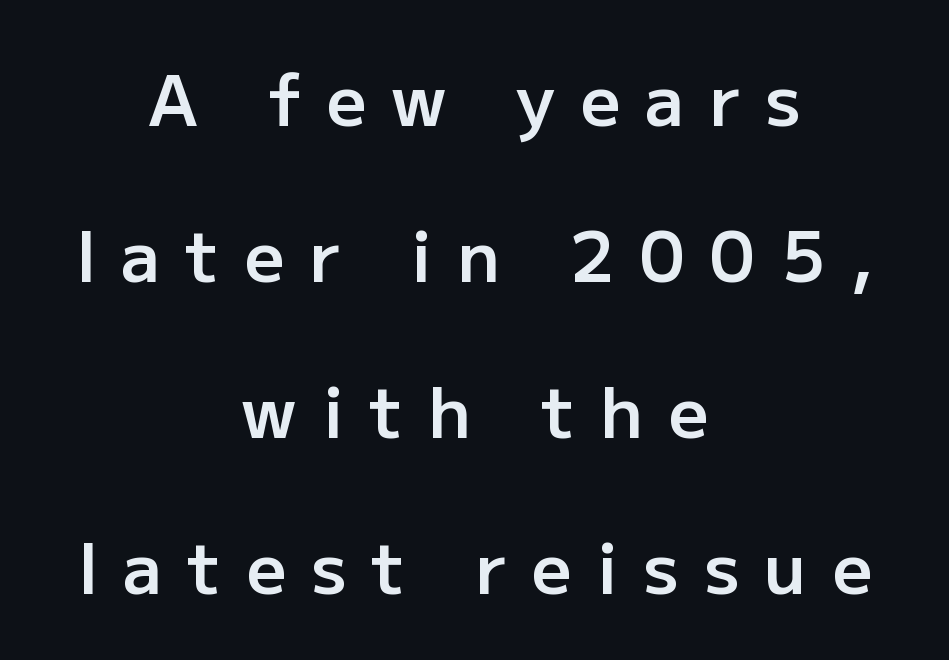
Each letter keeps its own natural width here, so spacing adapts to shape. These lines stack symmetrically, like a column narrowing and widening about its center. A semibold gives these letters moderate extra thickness, short of bold. Summary of vertical rhythm: relaxed, with wide interline spacing. Clear beneath every line of the passage.
